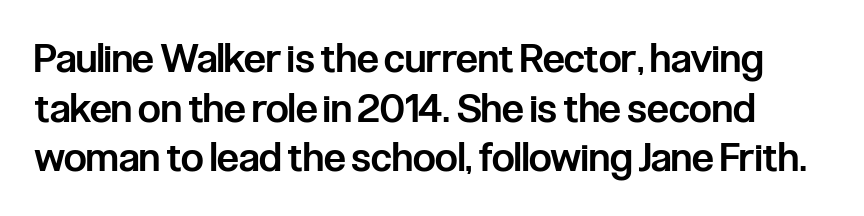
{"serif": "no", "italic": "no", "bold": "semi", "weight": "semibold", "width": "condensed", "stroke_contrast": "low", "x_height": "medium", "monospaced": "no", "underline": "no", "line_spacing_ratio": 1.24, "letter_spacing": "normal", "letter_spacing_em": 0.0, "glyph_px": 40}
